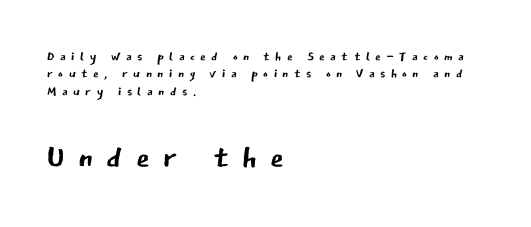
{"serif": "no", "italic": "no", "bold": "no", "weight": "regular", "width": "normal", "stroke_contrast": "low", "x_height": "medium", "monospaced": "no", "underline": "no", "align": "left", "line_spacing": "tight", "line_spacing_ratio": 0.96, "letter_spacing": "wide", "letter_spacing_em": 0.3, "larger_block": "second", "size_ratio": 2.44, "glyph_px": 44}
